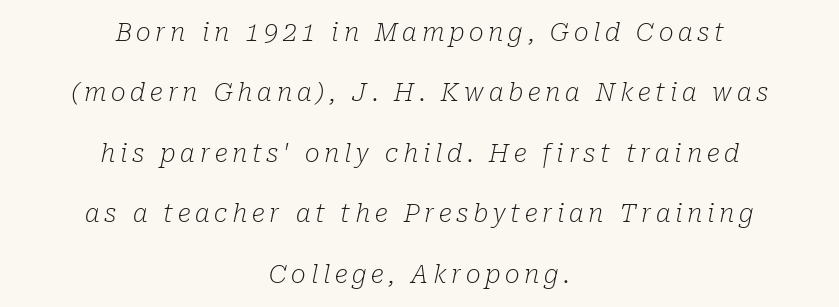
The image shows 25 px text type, italic (leaning right); set centered, loose line spacing (2.42x), not underlined.
